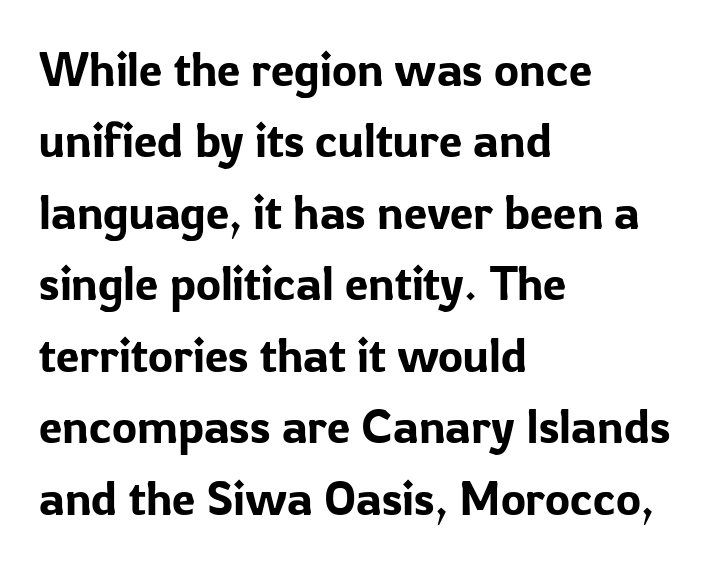
Q: Is the text italic (slanted)? A: No, it is upright.
Q: Is the typeface a serif or a sans-serif typeface? A: Sans-serif.
Q: Is the text underlined? A: No.
Q: How is the paragraph aligned? A: Left-aligned.
Q: Is the spacing between letters normal or unusually wide? A: Normal.
Q: Is the spacing between lines tight, normal or loose? A: Normal.
Q: Width (condensed, normal, or wide)? A: Normal.
Q: Stroke contrast? A: Low.
Q: x-height? A: Medium.
Q: Monospaced? A: No.
